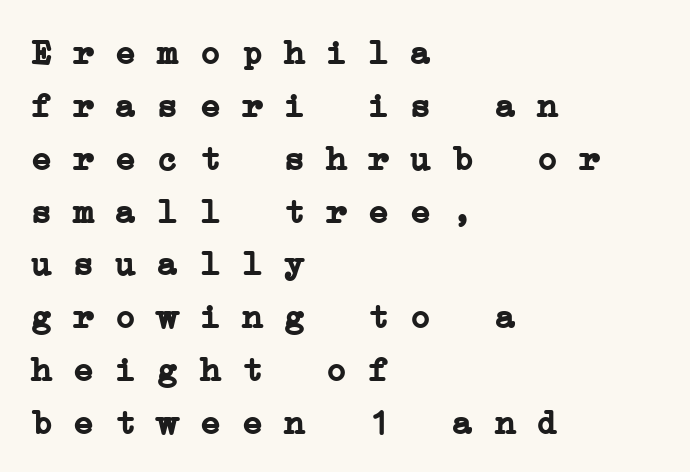
This sample is left-justified, so line endings fall wherever the words run out. Summary of vertical rhythm: regular, with standard interline spacing. Yep, those are serifs on the letters. Heavy-handed strokes throughout: this text is bold. Think of a typewriter: that constant character pitch is what you see here. The passage shown has conventional tracking throughout.
